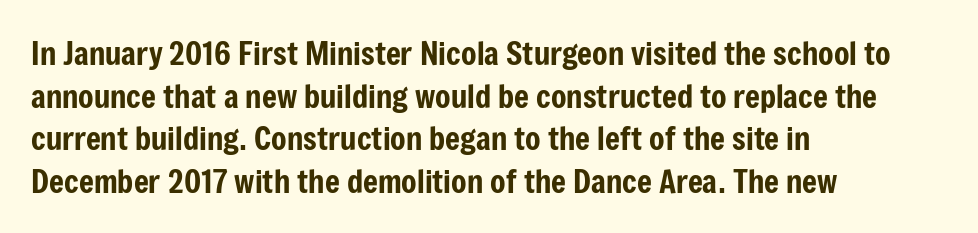
Q: Is the text italic (slanted)? A: No, it is upright.
Q: Is the typeface a serif or a sans-serif typeface? A: Sans-serif.
Q: Is the text underlined? A: No.
Q: How is the paragraph aligned? A: Left-aligned.
Q: Is the spacing between letters normal or unusually wide? A: Normal.
Q: Is the spacing between lines tight, normal or loose? A: Normal.
Q: Width (condensed, normal, or wide)? A: Condensed.
Q: Stroke contrast? A: Low.
Q: x-height? A: Medium.
Q: Monospaced? A: No.
